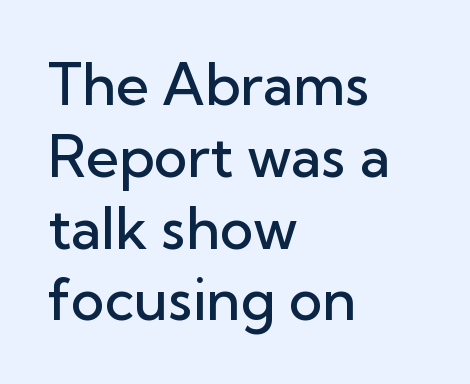
{"serif": "no", "italic": "no", "bold": "semi", "weight": "semibold", "width": "normal", "stroke_contrast": "low", "x_height": "medium", "monospaced": "no", "underline": "no", "align": "left", "line_spacing": "normal", "line_spacing_ratio": 1.26, "letter_spacing": "normal", "letter_spacing_em": 0.0, "glyph_px": 57}
